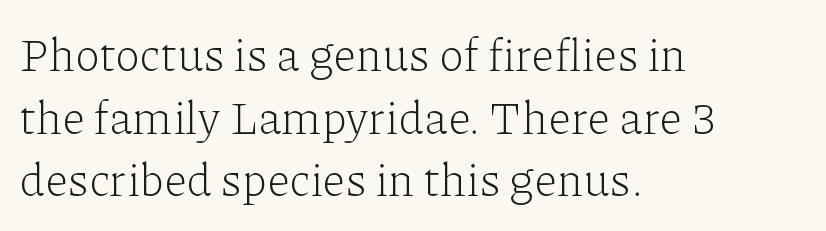
The image shows 46 px light serif type, upright; set left-aligned, normal line spacing (1.36x), normal letter spacing, not underlined; low stroke contrast and a medium x-height.
